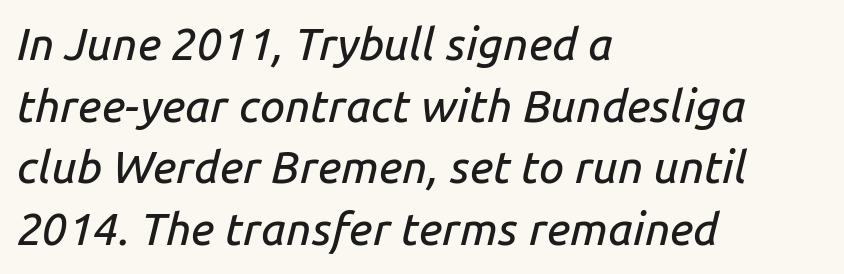
The whole block is typeset with a tilt. Notice how descenders clear the ascenders below comfortably — that's standard leading. The area under the type is left untouched. Think of a printed novel: that variable character pitch is what you see here.
